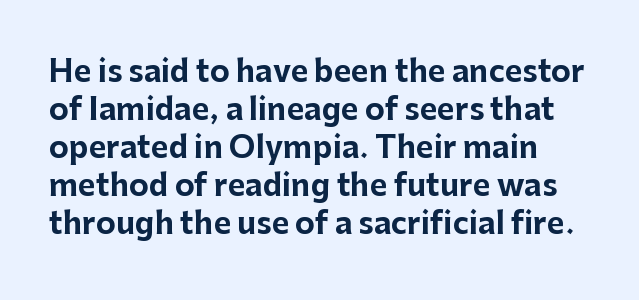
{"serif": "no", "italic": "no", "bold": "yes", "weight": "bold", "width": "normal", "stroke_contrast": "low", "x_height": "medium", "monospaced": "no", "underline": "no", "line_spacing": "normal", "line_spacing_ratio": 1.27, "letter_spacing": "normal", "letter_spacing_em": 0.0, "glyph_px": 30}
